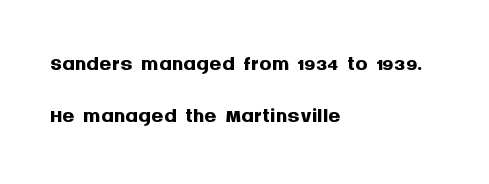
Horizontal bands of white between lines are of average thickness. A full-strength bold gives these letters their thick strokes. Does extra space separate the letters? No, they use regular spacing. The rendering shows plain stroke endings on the letterforms — a sans-serif design. Does the lettering tilt? It doesn't — this is upright.
